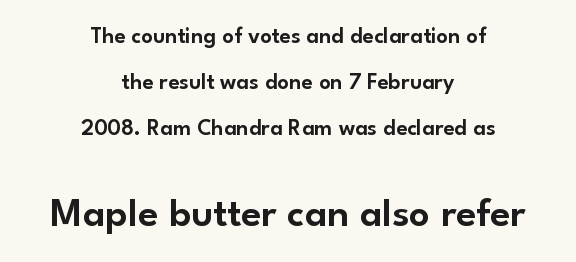
Q: Is the text italic (slanted)? A: No, it is upright.
Q: Is the typeface a serif or a sans-serif typeface? A: Sans-serif.
Q: Is the text underlined? A: No.
Q: How is the paragraph aligned? A: Centered.
Q: Is the spacing between letters normal or unusually wide? A: Normal.
Q: Is the spacing between lines tight, normal or loose? A: Loose.
Q: Which block of text is set in a larger size, the first (top) or the second (bottom)? A: The second (bottom) one.
Q: Width (condensed, normal, or wide)? A: Normal.
Q: Stroke contrast? A: Low.
Q: x-height? A: Small.
Q: Monospaced? A: No.
